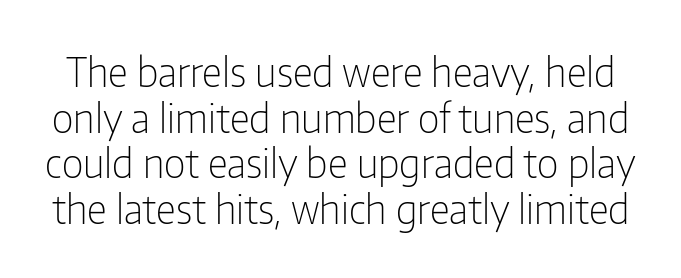
{"serif": "no", "italic": "no", "bold": "no", "weight": "light", "width": "condensed", "stroke_contrast": "low", "x_height": "medium", "monospaced": "no", "underline": "no", "line_spacing": "tight", "line_spacing_ratio": 1.14, "letter_spacing": "normal", "letter_spacing_em": 0.0, "glyph_px": 40}
